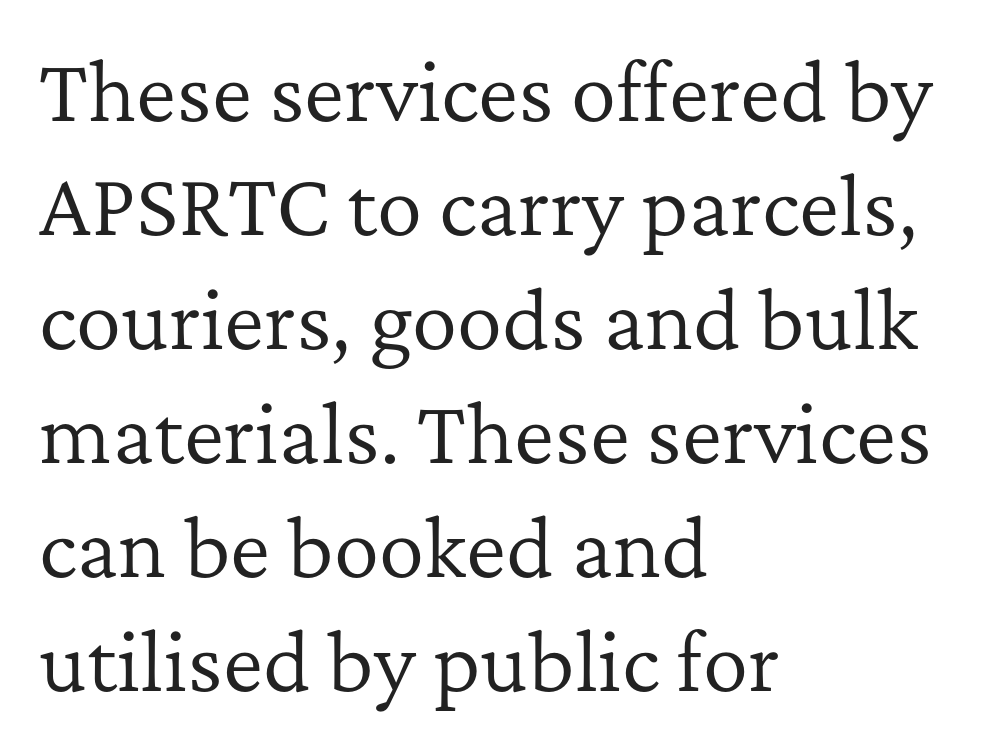
The image shows 76 px regular-weight serif type, upright; set left-aligned, normal line spacing (1.5x), normal letter spacing, not underlined; low stroke contrast and a medium x-height.
